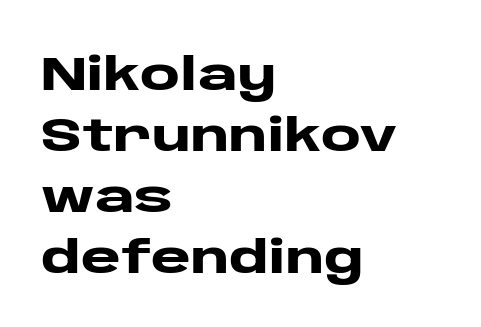
The image shows 48 px heavy, wide sans-serif type, upright; set left-aligned, normal line spacing (1.27x), normal letter spacing, not underlined; low stroke contrast and a large x-height.
